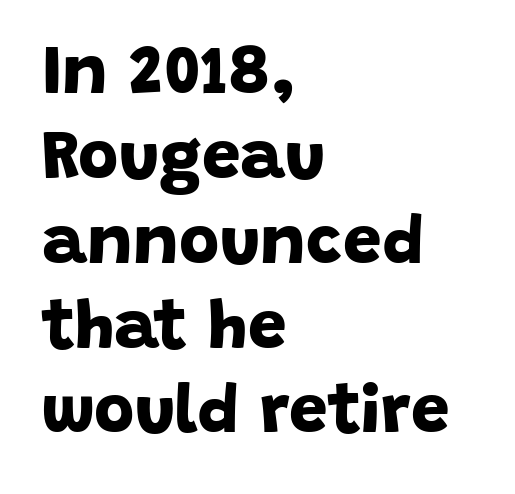
The image shows 69 px bold sans-serif type; set left-aligned, line spacing 1.23x, normal letter spacing, not underlined; low stroke contrast and a large x-height.
